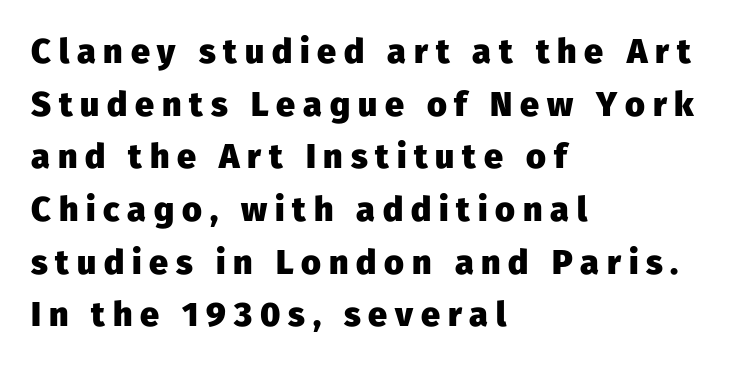
Q: Is the text bold? A: Yes.
Q: Is the text italic (slanted)? A: No, it is upright.
Q: Is the typeface a serif or a sans-serif typeface? A: Sans-serif.
Q: Is the text underlined? A: No.
Q: How is the paragraph aligned? A: Left-aligned.
Q: Is the spacing between letters normal or unusually wide? A: Unusually wide.
Q: Is the spacing between lines tight, normal or loose? A: Normal.
Q: Width (condensed, normal, or wide)? A: Normal.
Q: Stroke contrast? A: Low.
Q: x-height? A: Medium.
Q: Monospaced? A: No.
